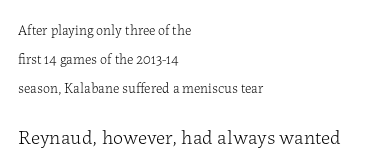
The image shows 20 px text type, upright; set left-aligned, loose line spacing (2.07x), normal letter spacing, not underlined; the second (bottom) block is 1.43x larger.
